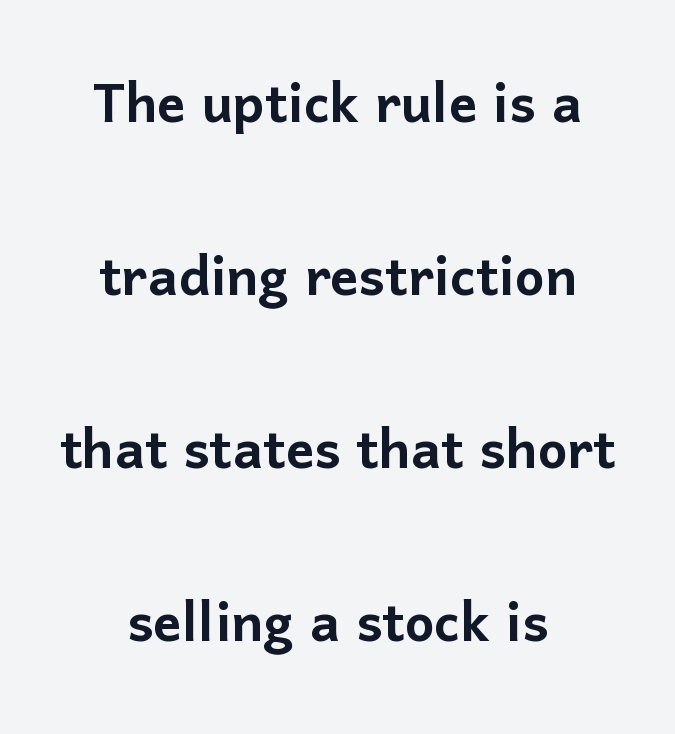
Looks like regular typesetting: each glyph gets only the width it needs. Notice how the passage keeps no hard edge, just a central spine. The area under the type is left untouched. Inter-character spacing is left at the font's built-in metrics.
